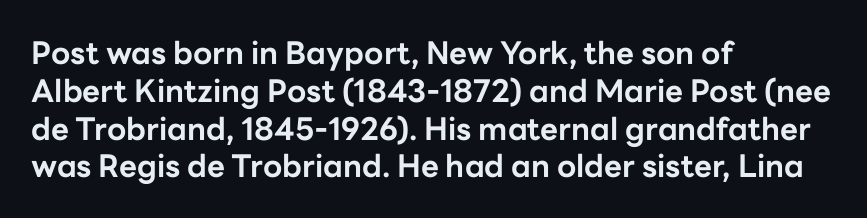
The image shows 31 px bold sans-serif type, upright; set left-aligned, line spacing 1.22x, normal letter spacing, not underlined; low stroke contrast and a medium x-height.
